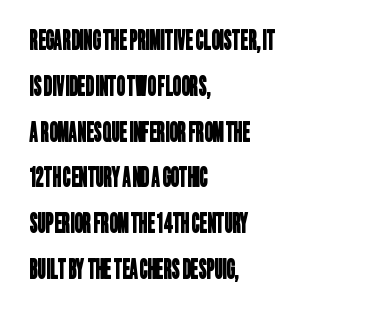
{"underline": "no", "align": "left", "line_spacing_ratio": 1.76, "letter_spacing": "normal", "letter_spacing_em": 0.0, "glyph_px": 26}
